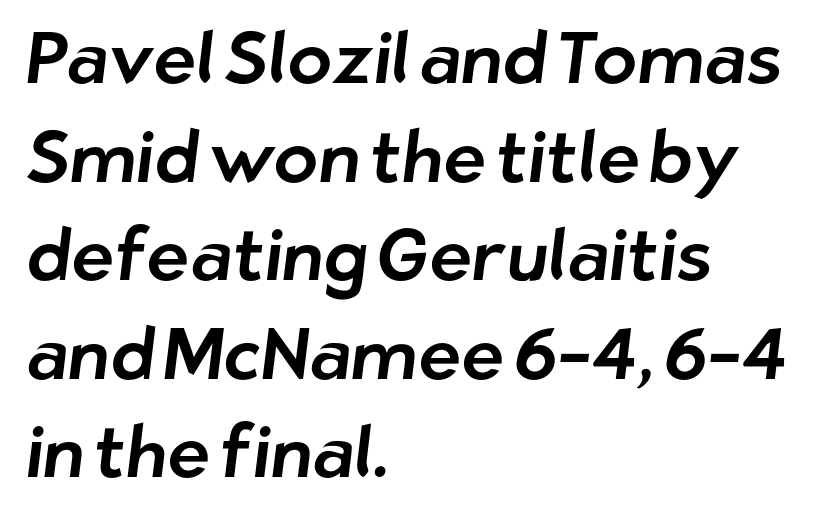
Q: Is the typeface a serif or a sans-serif typeface? A: Sans-serif.
Q: Is the text underlined? A: No.
Q: How is the paragraph aligned? A: Left-aligned.
Q: Is the spacing between letters normal or unusually wide? A: Normal.
Q: Is the spacing between lines tight, normal or loose? A: Normal.
Q: Width (condensed, normal, or wide)? A: Normal.
Q: Stroke contrast? A: Low.
Q: x-height? A: Medium.
Q: Monospaced? A: No.
